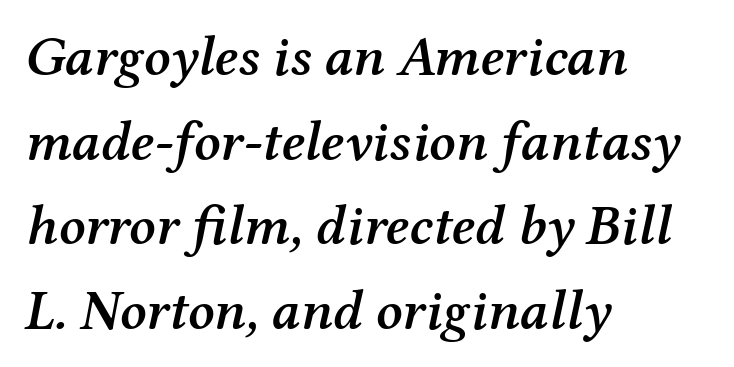
{"serif": "yes", "italic": "yes", "lean": "right", "slant_degrees": 12, "bold": "semi", "weight": "semibold", "width": "normal", "stroke_contrast": "medium", "x_height": "medium", "monospaced": "no", "underline": "no", "align": "left", "line_spacing": "normal", "line_spacing_ratio": 1.51, "letter_spacing": "normal", "letter_spacing_em": 0.0, "glyph_px": 56}
